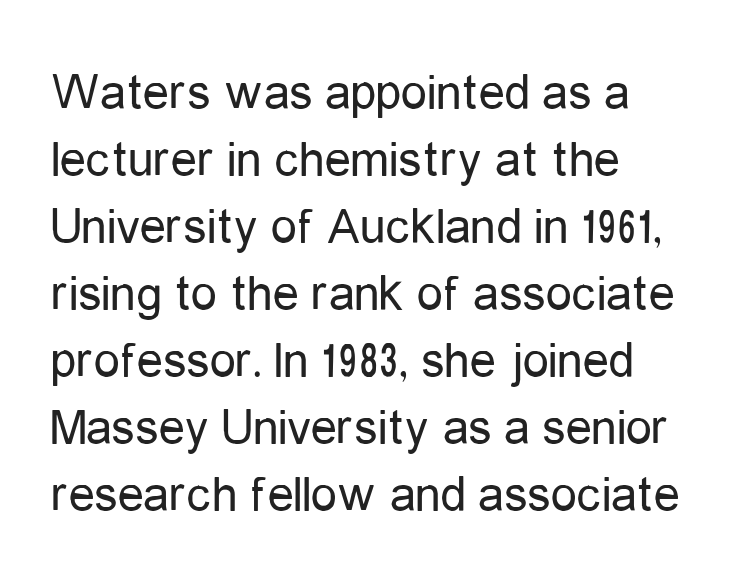
This sample keeps an unexceptional amount of space between lines. Vertical stems look standard width or narrower in stroke. Is the letter spacing exaggerated? No — it looks like the ordinary default. Note the varied advance widths — an 'i' is clearly narrower than an 'm'.
